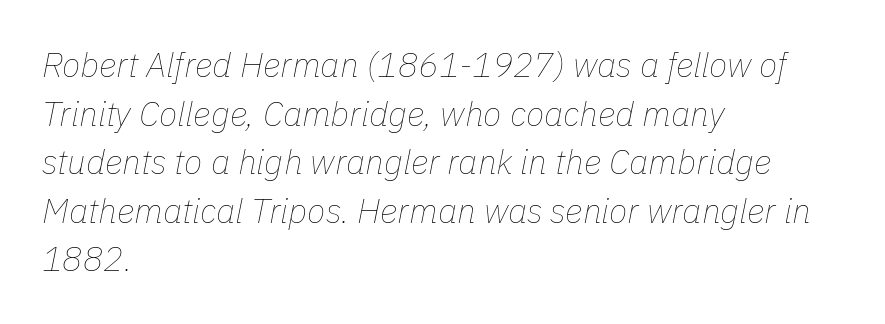
Q: Is the text bold? A: No.
Q: Is the text italic (slanted)? A: Yes, it leans right by about 11 degrees.
Q: Is the text underlined? A: No.
Q: How is the paragraph aligned? A: Left-aligned.
Q: Is the spacing between letters normal or unusually wide? A: Normal.
Q: Is the spacing between lines tight, normal or loose? A: Normal.
Q: Width (condensed, normal, or wide)? A: Normal.
Q: Stroke contrast? A: Low.
Q: x-height? A: Medium.
Q: Monospaced? A: No.
